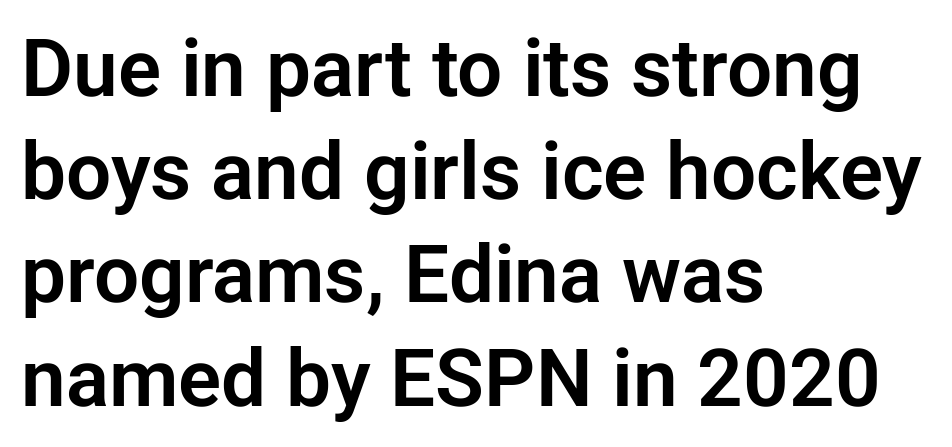
The image shows 80 px sans-serif type, upright; set left-aligned, normal line spacing (1.29x), normal letter spacing, not underlined; low stroke contrast and a medium x-height.
